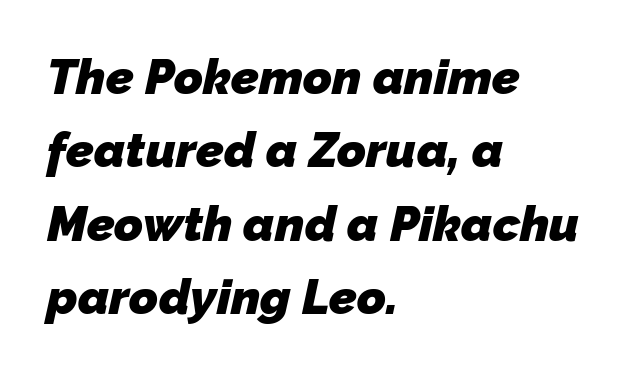
Q: Is the text bold? A: Yes.
Q: Is the typeface a serif or a sans-serif typeface? A: Sans-serif.
Q: Is the text underlined? A: No.
Q: How is the paragraph aligned? A: Left-aligned.
Q: Is the spacing between letters normal or unusually wide? A: Normal.
Q: Is the spacing between lines tight, normal or loose? A: Normal.
Q: Width (condensed, normal, or wide)? A: Normal.
Q: Stroke contrast? A: Low.
Q: x-height? A: Medium.
Q: Monospaced? A: No.
